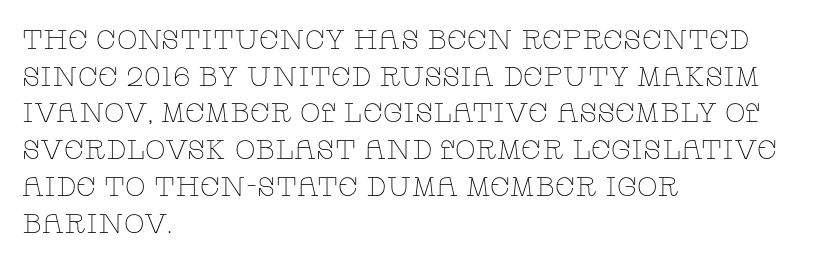
Q: Is the text bold? A: No.
Q: Is the text italic (slanted)? A: No, it is upright.
Q: Is the text underlined? A: No.
Q: How is the paragraph aligned? A: Left-aligned.
Q: Is the spacing between letters normal or unusually wide? A: Normal.
Q: Is the spacing between lines tight, normal or loose? A: Normal.
